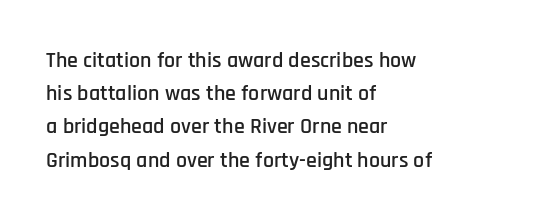
The image shows 22 px text type, upright; set left-aligned, normal line spacing (1.51x), normal letter spacing, not underlined.
